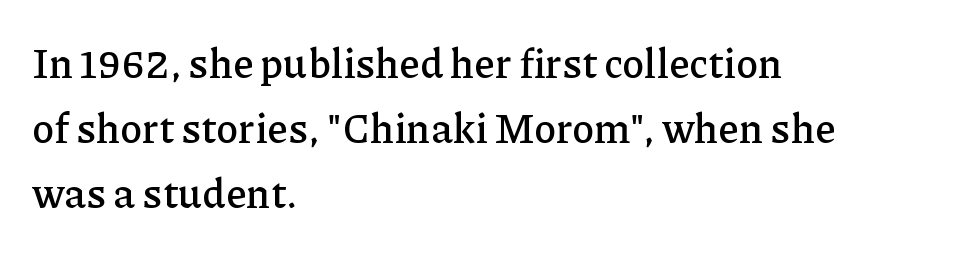
{"serif": "yes", "italic": "no", "width": "normal", "stroke_contrast": "low", "x_height": "medium", "monospaced": "no", "underline": "no", "align": "left", "line_spacing": "normal", "line_spacing_ratio": 1.59, "letter_spacing": "normal", "letter_spacing_em": 0.0, "glyph_px": 41}
